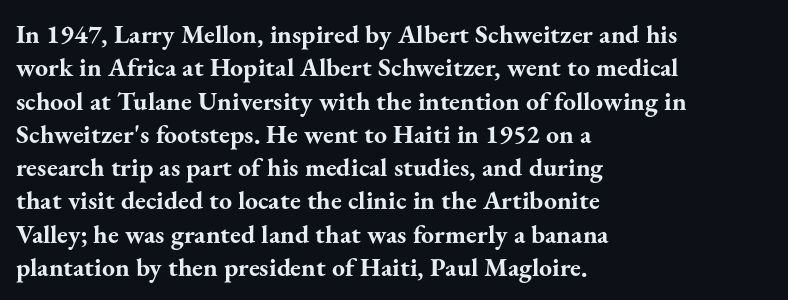
Q: Is the text bold? A: Yes.
Q: Is the text italic (slanted)? A: No, it is upright.
Q: Is the text underlined? A: No.
Q: How is the paragraph aligned? A: Left-aligned.
Q: Is the spacing between letters normal or unusually wide? A: Normal.
Q: Is the spacing between lines tight, normal or loose? A: Normal.
